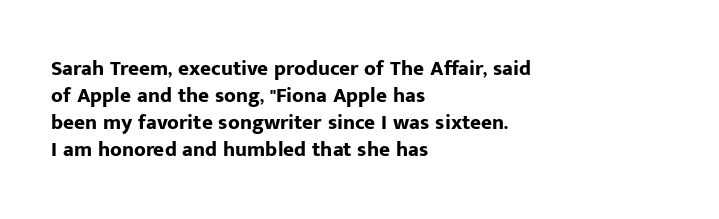
Q: Is the text bold? A: Yes.
Q: Is the text italic (slanted)? A: No, it is upright.
Q: Is the text underlined? A: No.
Q: How is the paragraph aligned? A: Left-aligned.
Q: Is the spacing between letters normal or unusually wide? A: Normal.
Q: Is the spacing between lines tight, normal or loose? A: Normal.
